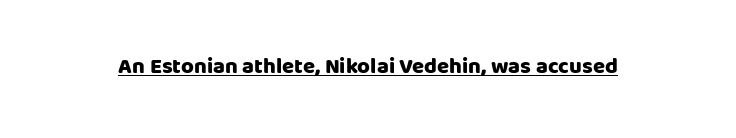
Q: Is the text bold? A: Yes.
Q: Is the text italic (slanted)? A: No, it is upright.
Q: Is the text underlined? A: Yes.
Q: Is the spacing between letters normal or unusually wide? A: Normal.
